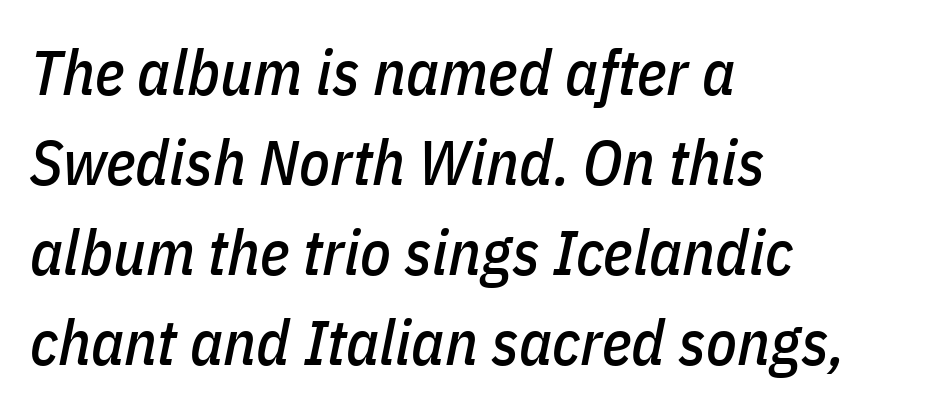
Q: Is the text italic (slanted)? A: Yes, it leans right by about 11 degrees.
Q: Is the text underlined? A: No.
Q: How is the paragraph aligned? A: Left-aligned.
Q: Is the spacing between letters normal or unusually wide? A: Normal.
Q: Is the spacing between lines tight, normal or loose? A: Normal.
Q: Width (condensed, normal, or wide)? A: Condensed.
Q: Stroke contrast? A: Low.
Q: x-height? A: Medium.
Q: Monospaced? A: No.
